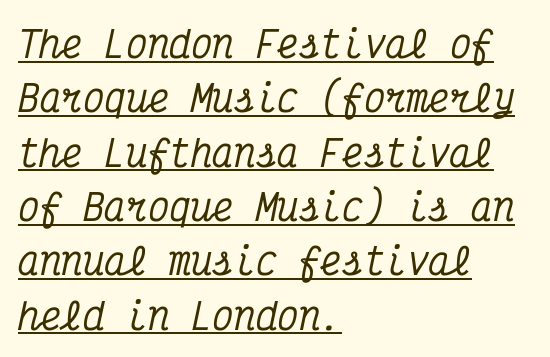
A typographer would call this underscored text. Serif or sans? Serif — the stroke terminals have little feet. Each new line begins a customary step beneath the previous one. The rendering uses typewriter-style spacing with identical character cells.
